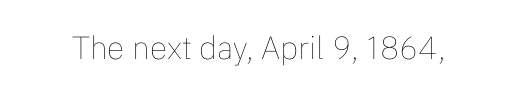
The image shows 32 px thin type, upright; set normal letter spacing, not underlined; low stroke contrast and a medium x-height.
